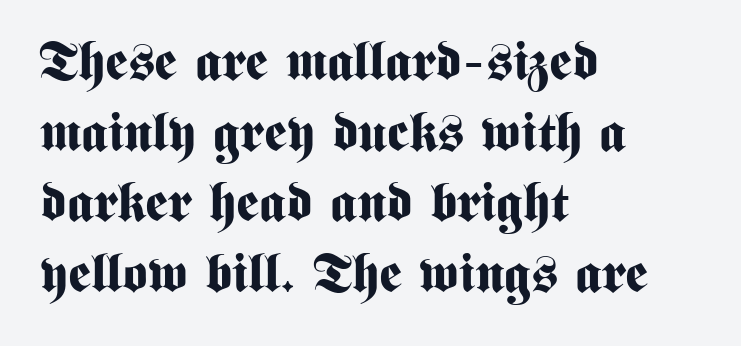
The image shows 54 px bold, condensed sans-serif type, upright; set left-aligned, normal line spacing (1.31x), normal letter spacing, not underlined; medium stroke contrast and a medium x-height.
